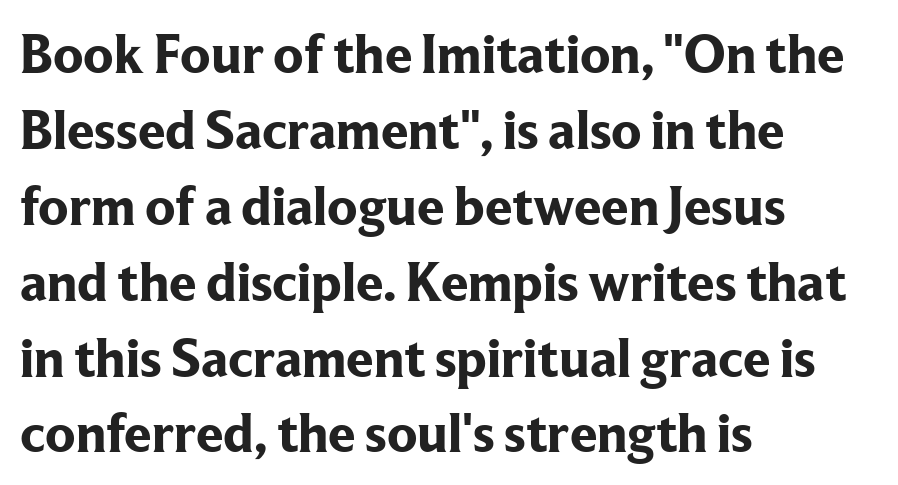
{"serif": "yes", "italic": "no", "bold": "yes", "weight": "bold", "width": "normal", "stroke_contrast": "low", "x_height": "medium", "monospaced": "no", "underline": "no", "align": "left", "line_spacing": "normal", "line_spacing_ratio": 1.38, "letter_spacing": "normal", "letter_spacing_em": 0.0, "glyph_px": 55}
